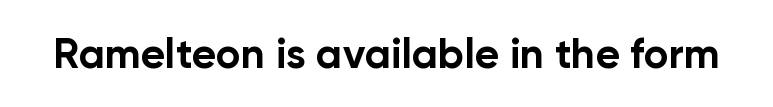
The image shows 42 px bold sans-serif type, upright; set normal letter spacing, not underlined; low stroke contrast and a medium x-height.
